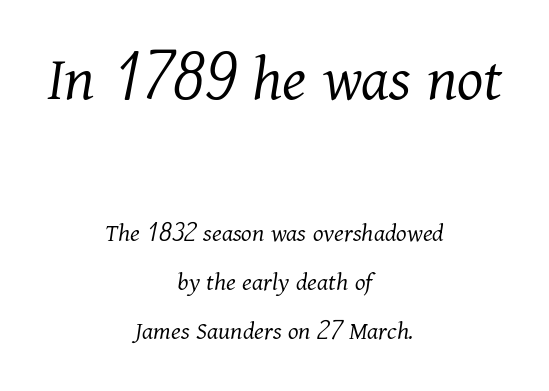
The image shows 67 px light serif type, italic (leaning right); set centered, line spacing 1.81x, normal letter spacing, not underlined; the first (top) block is 2.48x larger; medium stroke contrast and a medium x-height.
